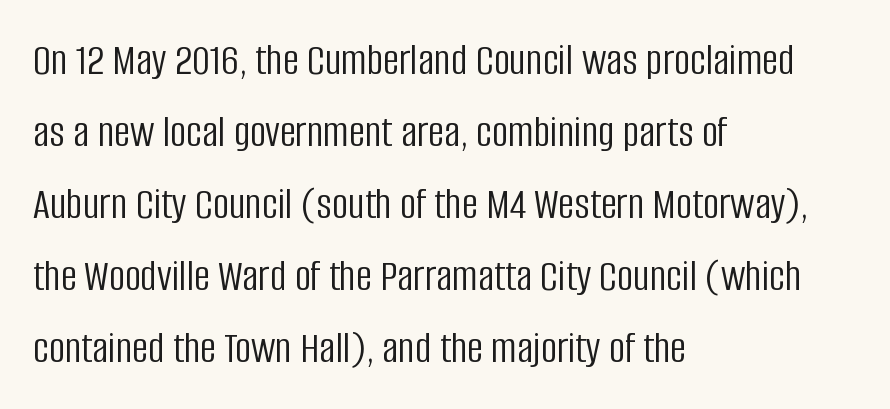
Q: Is the text bold? A: No.
Q: Is the text italic (slanted)? A: No, it is upright.
Q: Is the typeface a serif or a sans-serif typeface? A: Sans-serif.
Q: Is the text underlined? A: No.
Q: How is the paragraph aligned? A: Left-aligned.
Q: Is the spacing between letters normal or unusually wide? A: Normal.
Q: Is the spacing between lines tight, normal or loose? A: Normal.
Q: Width (condensed, normal, or wide)? A: Condensed.
Q: Stroke contrast? A: Low.
Q: x-height? A: Large.
Q: Monospaced? A: No.
